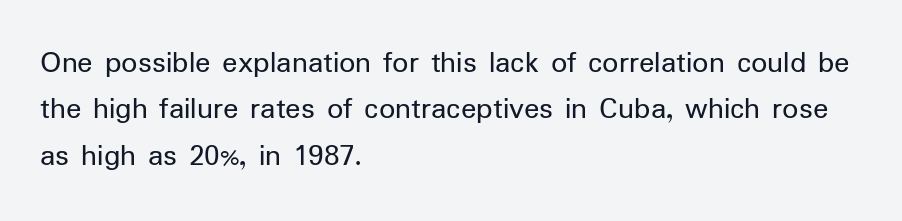
Q: Is the text bold? A: No.
Q: Is the text italic (slanted)? A: No, it is upright.
Q: Is the typeface a serif or a sans-serif typeface? A: Sans-serif.
Q: Is the text underlined? A: No.
Q: How is the paragraph aligned? A: Left-aligned.
Q: Is the spacing between letters normal or unusually wide? A: Normal.
Q: Is the spacing between lines tight, normal or loose? A: Normal.
Q: Width (condensed, normal, or wide)? A: Normal.
Q: Stroke contrast? A: Low.
Q: x-height? A: Medium.
Q: Monospaced? A: No.
